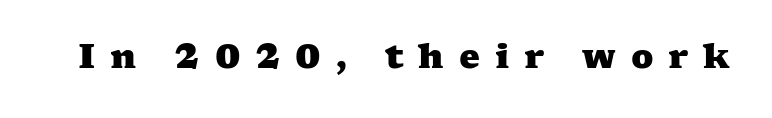
Plain, unruled lines of type. The font is running at its bold setting. The passage shown is typed in a proportional face where columns would drift. Look at the tracking — it's clearly loosened, letters drifting apart. Font category for this specimen: serif.
